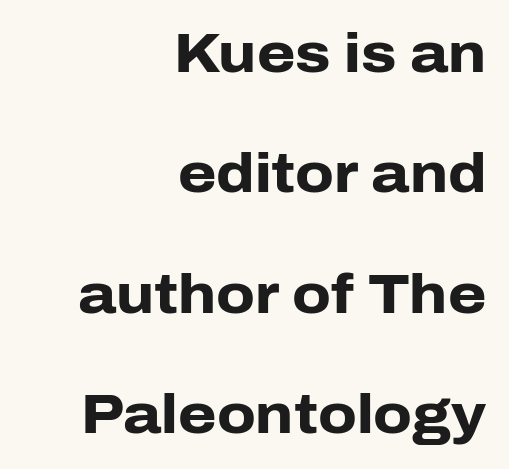
{"serif": "no", "italic": "no", "bold": "yes", "weight": "heavy", "width": "normal", "stroke_contrast": "low", "x_height": "medium", "monospaced": "no", "underline": "no", "align": "right", "line_spacing": "loose", "line_spacing_ratio": 2.19, "letter_spacing": "normal", "letter_spacing_em": 0.0, "glyph_px": 55}
